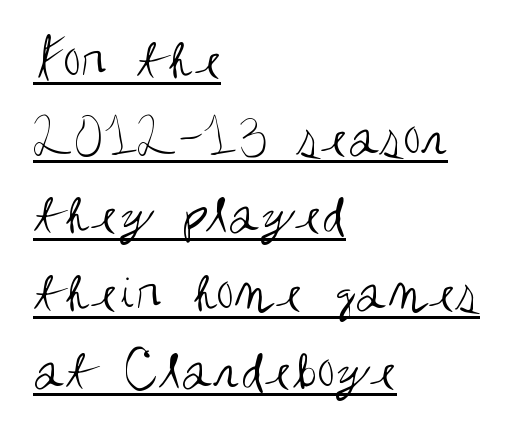
Q: Is the text bold? A: No.
Q: Is the typeface a serif or a sans-serif typeface? A: Sans-serif.
Q: Is the text underlined? A: Yes.
Q: How is the paragraph aligned? A: Left-aligned.
Q: Is the spacing between letters normal or unusually wide? A: Normal.
Q: Is the spacing between lines tight, normal or loose? A: Normal.
Q: Width (condensed, normal, or wide)? A: Condensed.
Q: Stroke contrast? A: Medium.
Q: x-height? A: Large.
Q: Monospaced? A: No.
